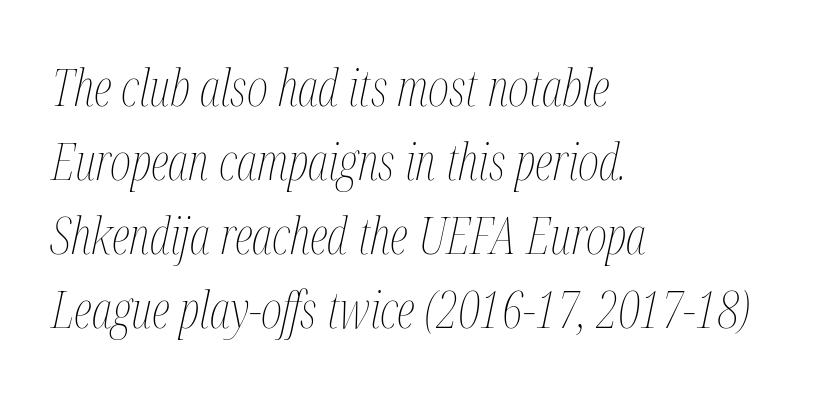
There is no visible air inserted between adjacent glyphs. Character widths vary here, with narrow letters taking less room than wide ones. Quick note: underline off. The lines are quadded left.
